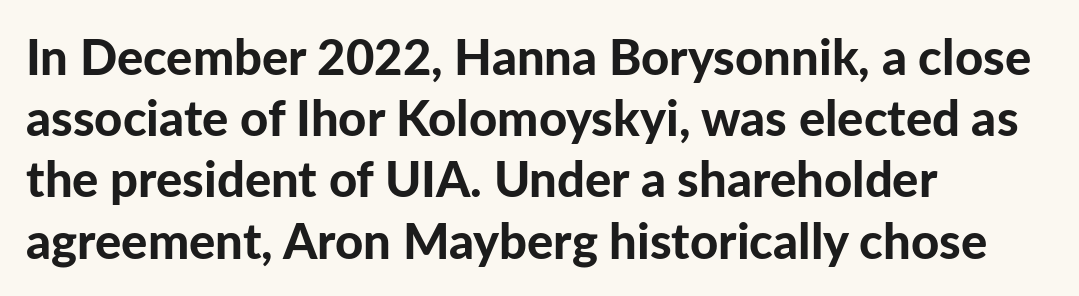
{"serif": "no", "italic": "no", "bold": "yes", "weight": "bold", "width": "normal", "stroke_contrast": "low", "x_height": "medium", "monospaced": "no", "underline": "no", "align": "left", "line_spacing": "normal", "line_spacing_ratio": 1.25, "letter_spacing": "normal", "letter_spacing_em": 0.0, "glyph_px": 49}
